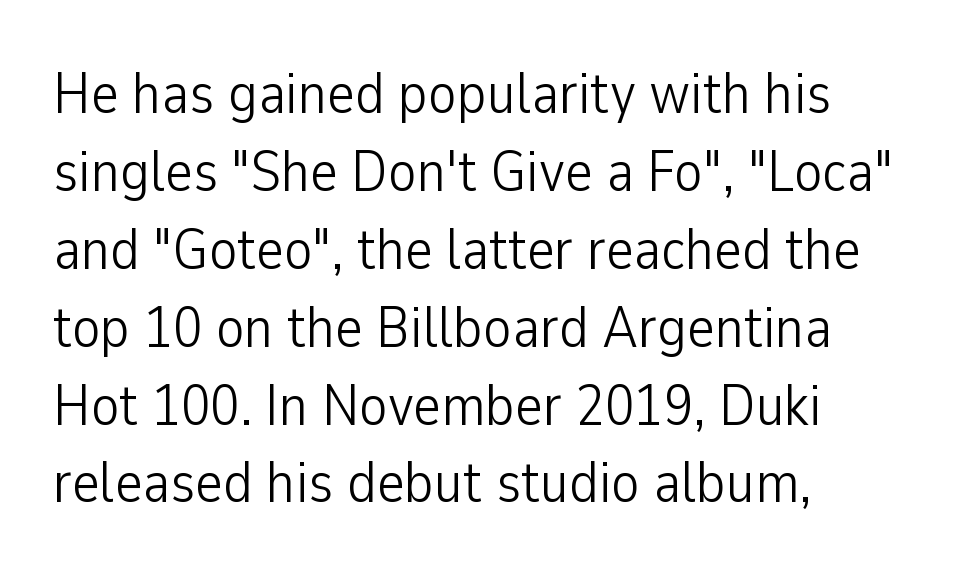
The image shows 59 px light, condensed sans-serif type, upright; set left-aligned, normal line spacing (1.32x), normal letter spacing, not underlined; low stroke contrast and a medium x-height.
